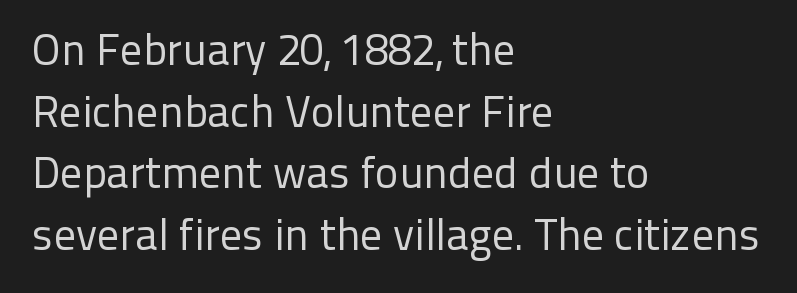
{"serif": "no", "italic": "no", "bold": "no", "weight": "regular", "width": "normal", "stroke_contrast": "low", "x_height": "medium", "monospaced": "no", "underline": "no", "align": "left", "line_spacing": "normal", "line_spacing_ratio": 1.4, "letter_spacing": "normal", "letter_spacing_em": 0.0, "glyph_px": 44}
